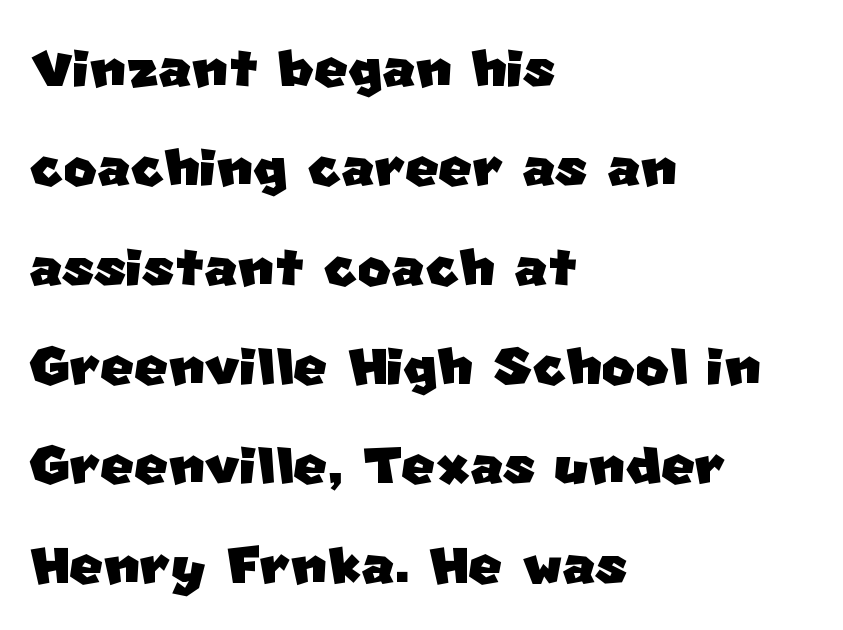
The image shows 72 px sans-serif type; set left-aligned, normal line spacing (1.38x), normal letter spacing, not underlined; low stroke contrast and a large x-height.
